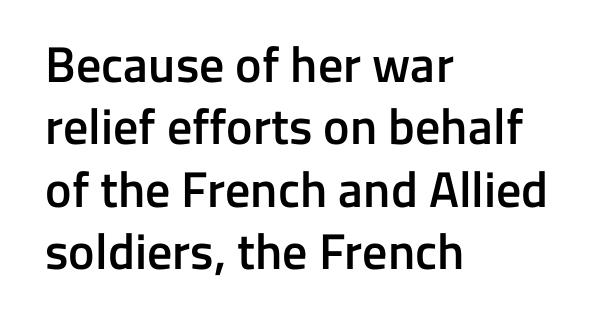
Heft: intermediate — a semibold. The rendering uses a moderate line-height, typical for paragraphs. The zone under the glyphs is completely vacant. This is roman type, the default non-slanted kind. The compositor pushed each line to the left boundary. Standard letterfit; no display-style spreading of the glyphs.
